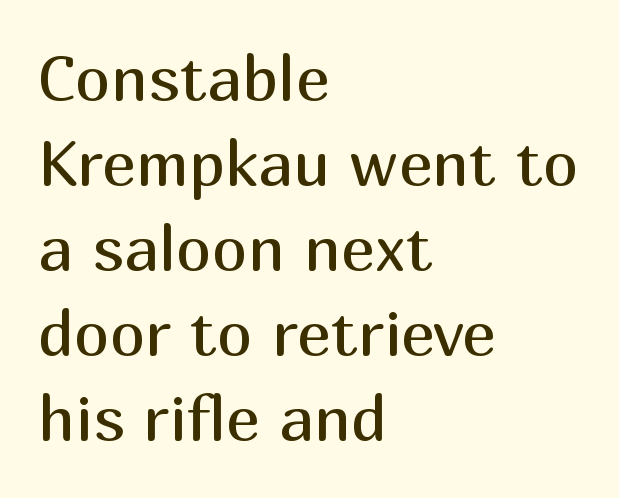
The image shows 64 px regular-weight sans-serif type, upright; set left-aligned, normal line spacing (1.33x), normal letter spacing, not underlined; medium stroke contrast and a medium x-height.
